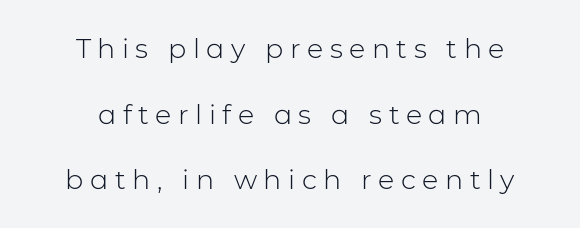
The image shows 27 px text type, upright; set centered, loose line spacing (2.43x), unusually wide letter spacing (+0.24 em), not underlined.
